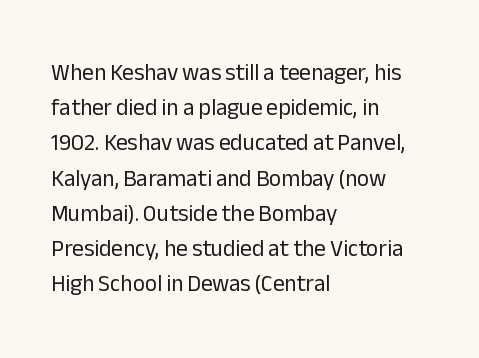
Q: Is the text bold? A: No.
Q: Is the text italic (slanted)? A: No, it is upright.
Q: Is the text underlined? A: No.
Q: How is the paragraph aligned? A: Left-aligned.
Q: Is the spacing between letters normal or unusually wide? A: Normal.
Q: Is the spacing between lines tight, normal or loose? A: Normal.
